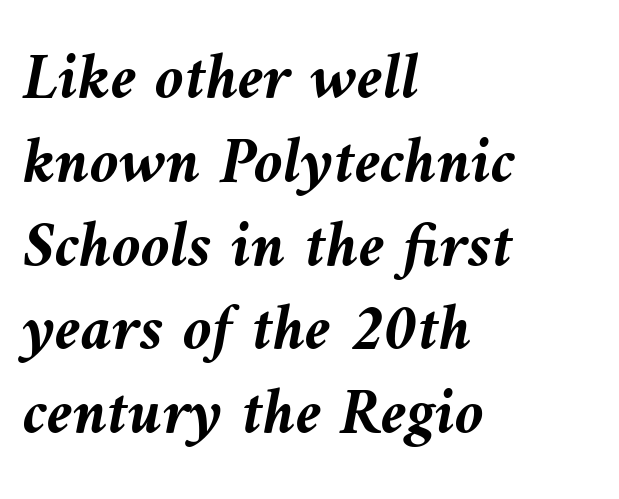
Q: Is the text bold? A: Yes.
Q: Is the text italic (slanted)? A: Yes, it leans left by about 10 degrees.
Q: Is the text underlined? A: No.
Q: How is the paragraph aligned? A: Left-aligned.
Q: Is the spacing between letters normal or unusually wide? A: Normal.
Q: Is the spacing between lines tight, normal or loose? A: Normal.
Q: Width (condensed, normal, or wide)? A: Normal.
Q: Stroke contrast? A: Medium.
Q: x-height? A: Medium.
Q: Monospaced? A: No.
